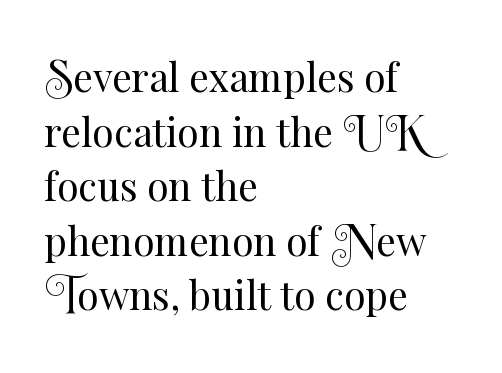
Students, note that the glyphs here touch the page at normal intervals. The ragged edge is on the right, which tells us the setting is flush left. Plain, unruled lines of type. Weight: in the light-to-regular range. Note the varied advance widths — an 'i' is clearly narrower than an 'm'.
